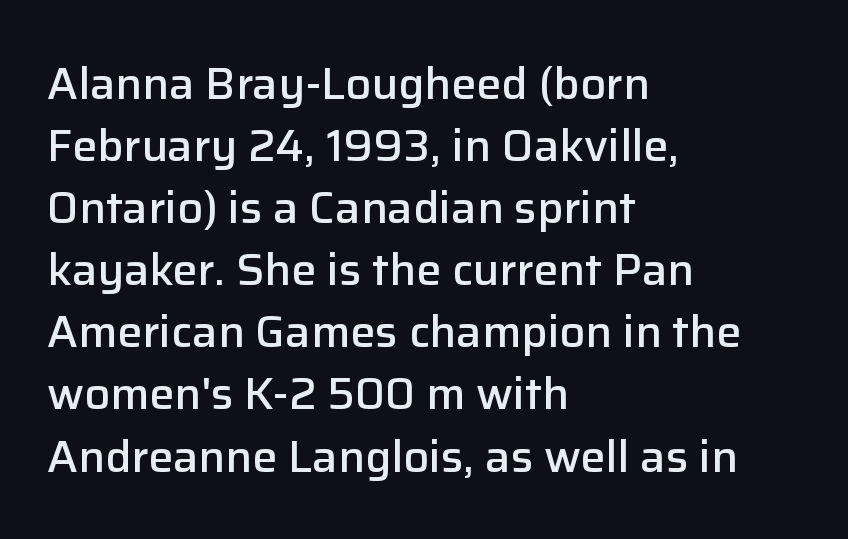
The image shows 45 px semibold sans-serif type, upright; set left-aligned, normal line spacing (1.38x), normal letter spacing, not underlined; low stroke contrast and a medium x-height.
